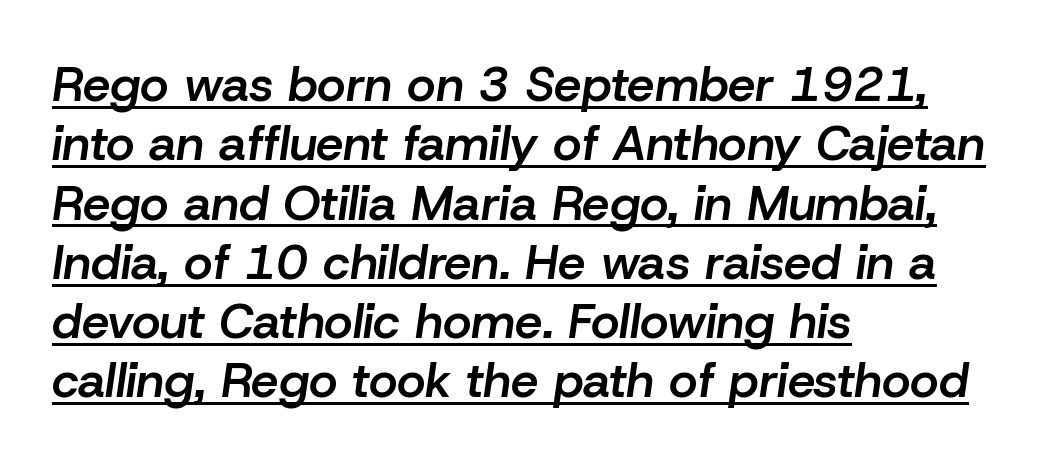
{"italic": "yes", "lean": "right", "slant_degrees": 8, "bold": "semi", "weight": "semibold", "width": "normal", "stroke_contrast": "low", "x_height": "medium", "monospaced": "no", "underline": "yes", "align": "left", "line_spacing_ratio": 1.21, "letter_spacing": "normal", "letter_spacing_em": 0.0, "glyph_px": 49}
